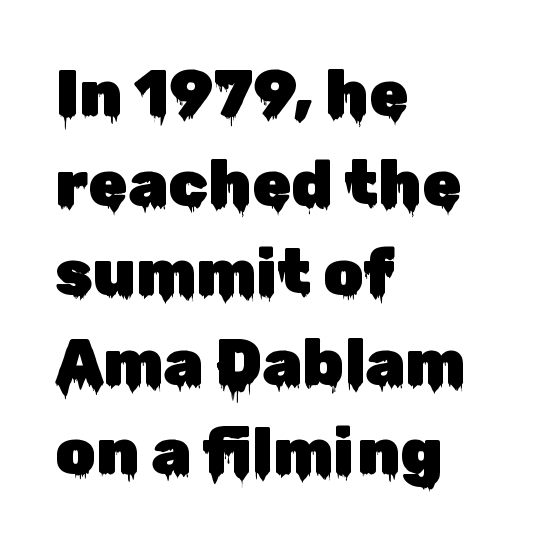
Reading down the column, the eye jumps a familiar distance to each next line. Is this a fixed-width face? No — the glyphs have proportional, varying widths. Quick note: not italic, upright. The string is rendered with underlining switched off. This rendering employs a face without finishing strokes, i.e., a sans-serif. The face used here is rendered with its standard letterfit.
